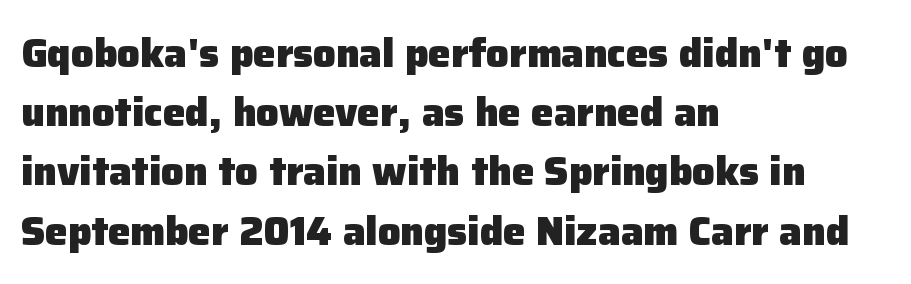
The letterforms sit shoulder to shoulder at normal distance. Weight check: bold — yes, fully. The glyphs are unaccompanied by any horizontal stroke below them. Note the varied advance widths — an 'i' is clearly narrower than an 'm'. In terms of leading, this rendering sits right in the middle. This sample uses an upright cut, with every glyph sitting square on the baseline.
